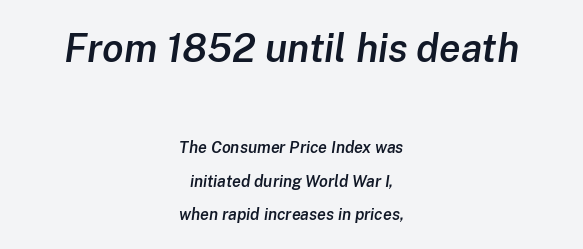
Compared with an ordinary text face, these strokes are moderately heavier — a semibold. Descenders hang freely into open space. Spacing verdict: proportional, widths tailored to each character. Centered paragraph, ragged on both sides. The rendering uses a large line-height, opening up the rows. A typesetter would mark this as italic.
